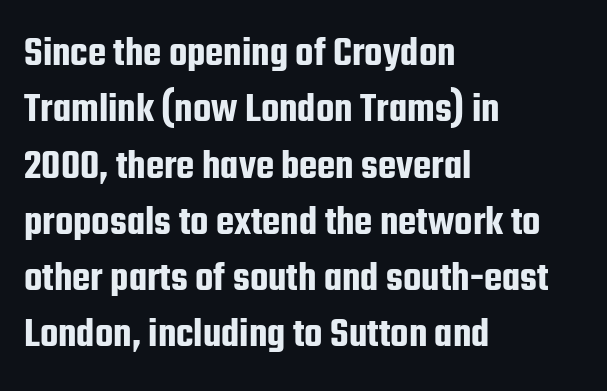
Q: Is the text italic (slanted)? A: No, it is upright.
Q: Is the typeface a serif or a sans-serif typeface? A: Sans-serif.
Q: Is the text underlined? A: No.
Q: How is the paragraph aligned? A: Left-aligned.
Q: Is the spacing between letters normal or unusually wide? A: Normal.
Q: Is the spacing between lines tight, normal or loose? A: Normal.
Q: Width (condensed, normal, or wide)? A: Condensed.
Q: Stroke contrast? A: Low.
Q: x-height? A: Medium.
Q: Monospaced? A: No.
